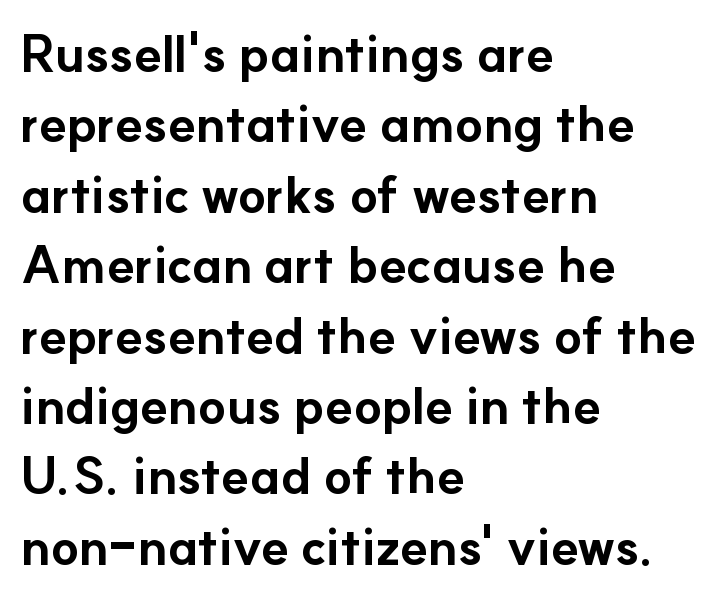
The image shows 51 px bold sans-serif type, upright; set left-aligned, normal line spacing (1.38x), normal letter spacing, not underlined; low stroke contrast and a small x-height.
